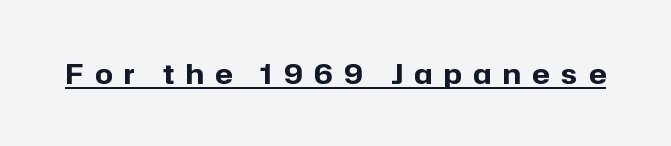
Posture: vertical. Does extra space separate the letters? Yes, quite a lot of it. Does a line run under the words? Yes, clearly. Proportional: the letters do not fall into vertical columns.
